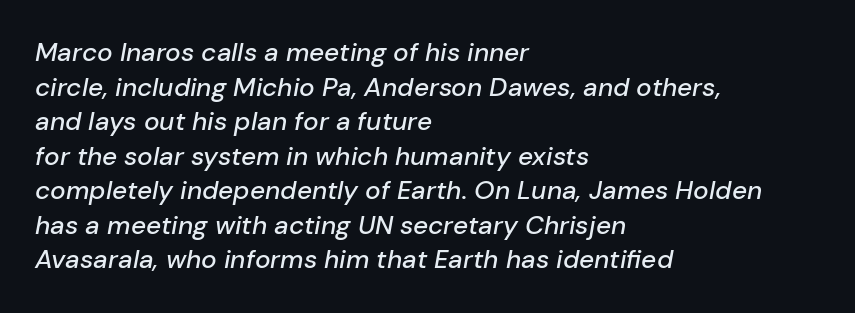
The passage shown leans; its letterforms are oblique. Normally led — the rows are evenly, conventionally spaced. Nobody touched the tracking dial on this one. Rule under the text: the space is simply empty. Alignment: flush left.
